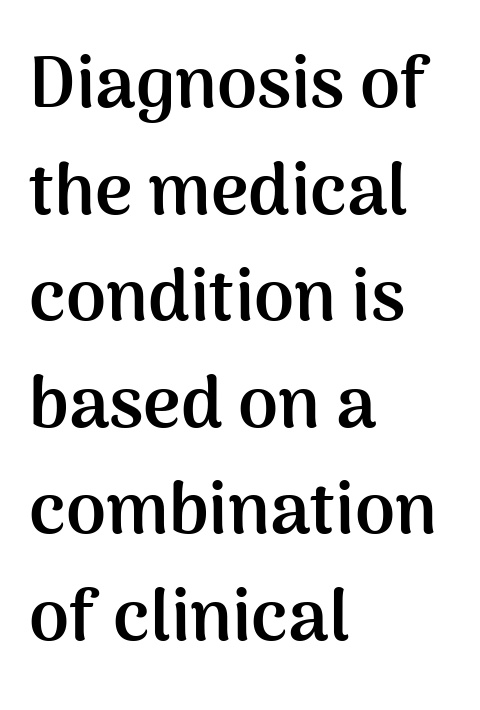
{"serif": "no", "italic": "no", "bold": "yes", "weight": "semibold", "width": "normal", "stroke_contrast": "medium", "x_height": "medium", "monospaced": "no", "underline": "no", "align": "left", "line_spacing": "normal", "line_spacing_ratio": 1.48, "letter_spacing": "normal", "letter_spacing_em": 0.0, "glyph_px": 72}
